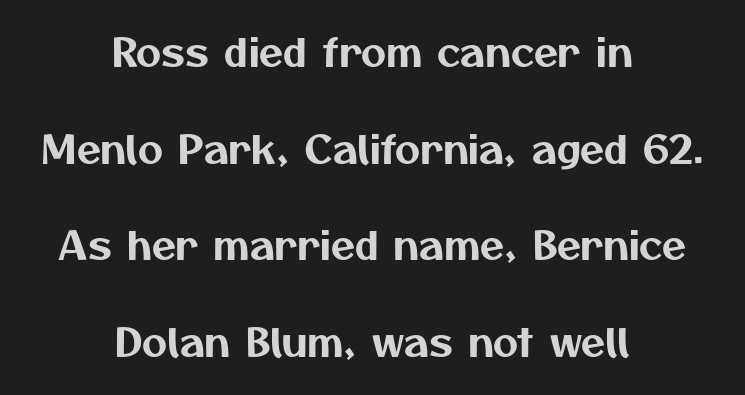
Q: Is the typeface a serif or a sans-serif typeface? A: Sans-serif.
Q: Is the text underlined? A: No.
Q: How is the paragraph aligned? A: Centered.
Q: Is the spacing between letters normal or unusually wide? A: Normal.
Q: Is the spacing between lines tight, normal or loose? A: Loose.
Q: Width (condensed, normal, or wide)? A: Normal.
Q: Stroke contrast? A: Medium.
Q: x-height? A: Medium.
Q: Monospaced? A: No.
